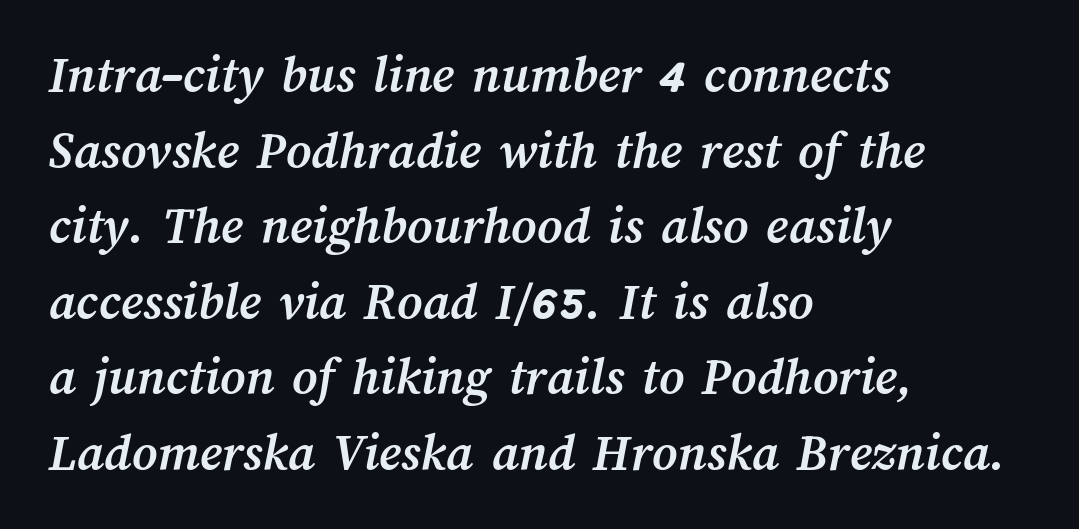
The image shows 54 px semibold type; set left-aligned, normal line spacing (1.4x), normal letter spacing, not underlined; medium stroke contrast and a medium x-height.
